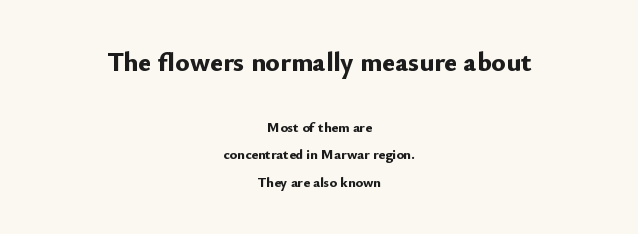
The image shows 27 px bold type, upright; set centered, loose line spacing (1.97x), normal letter spacing, not underlined; the first (top) block is 1.93x larger.
